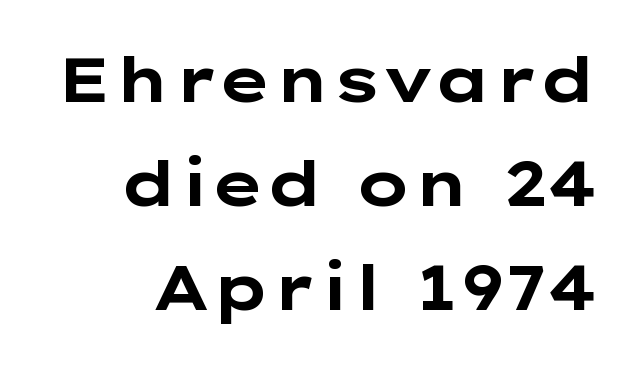
{"serif": "no", "italic": "no", "bold": "yes", "weight": "bold", "width": "wide", "stroke_contrast": "low", "x_height": "medium", "monospaced": "no", "underline": "no", "line_spacing": "normal", "line_spacing_ratio": 1.65, "letter_spacing": "normal", "letter_spacing_em": 0.0, "glyph_px": 63}
